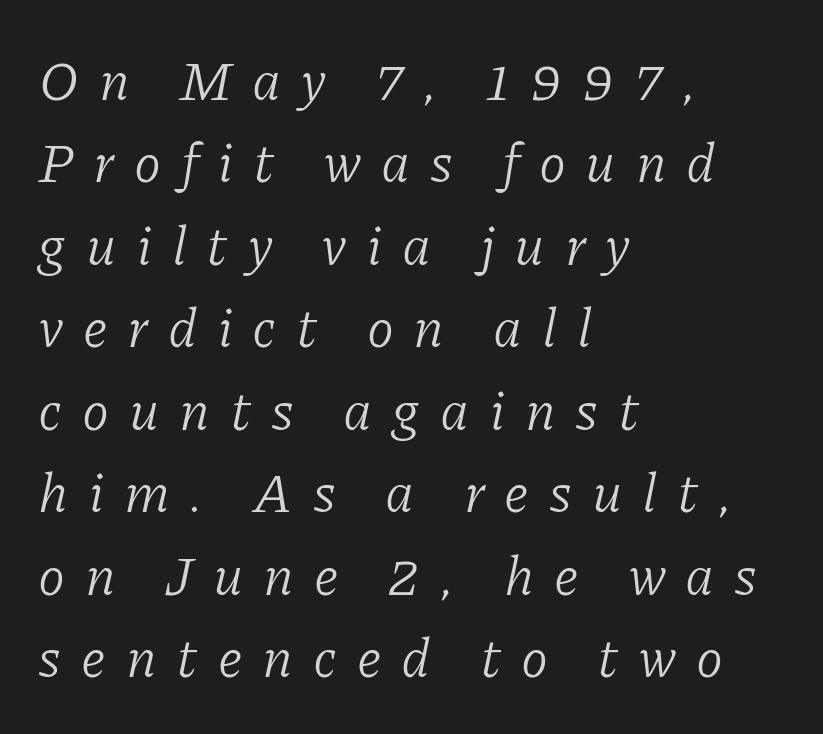
Q: Is the text bold? A: No.
Q: Is the text italic (slanted)? A: Yes, it leans right by about 11 degrees.
Q: Is the typeface a serif or a sans-serif typeface? A: Serif.
Q: Is the text underlined? A: No.
Q: How is the paragraph aligned? A: Left-aligned.
Q: Is the spacing between letters normal or unusually wide? A: Unusually wide.
Q: Is the spacing between lines tight, normal or loose? A: Normal.
Q: Width (condensed, normal, or wide)? A: Normal.
Q: Stroke contrast? A: Low.
Q: x-height? A: Medium.
Q: Monospaced? A: No.
